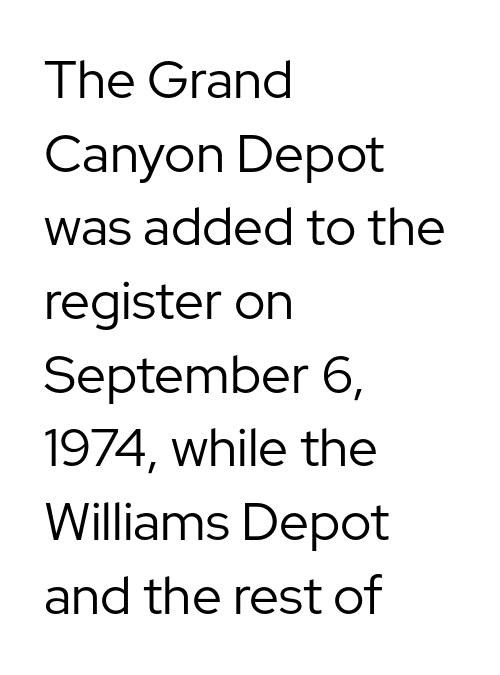
All the whitespace from short lines collects on the right. In terms of leading, this rendering sits right in the middle. Posture: straight, roman, zero tilt. Beneath every word, the page is bare. The typeface chosen for these lines omits serifs. The gaps between neighbouring characters are ordinary and unremarkable.
